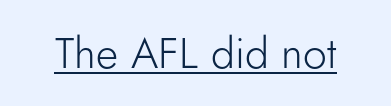
Q: Is the text bold? A: No.
Q: Is the text italic (slanted)? A: No, it is upright.
Q: Is the typeface a serif or a sans-serif typeface? A: Sans-serif.
Q: Is the text underlined? A: Yes.
Q: Is the spacing between letters normal or unusually wide? A: Normal.
Q: Width (condensed, normal, or wide)? A: Normal.
Q: Stroke contrast? A: Low.
Q: x-height? A: Small.
Q: Monospaced? A: No.
